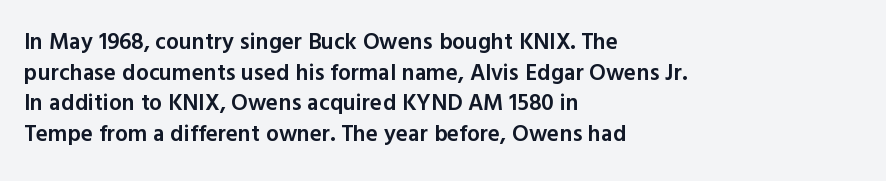
Is there any slant? The stems are plumb. The leading is moderate, giving the passage an even texture. A bit beefed up — I'd call it semibold rather than bold. No word sits above an underline. Characters follow at the spacing the type designer built in. Compared with a centered layout, this one pins lines to the left instead.
